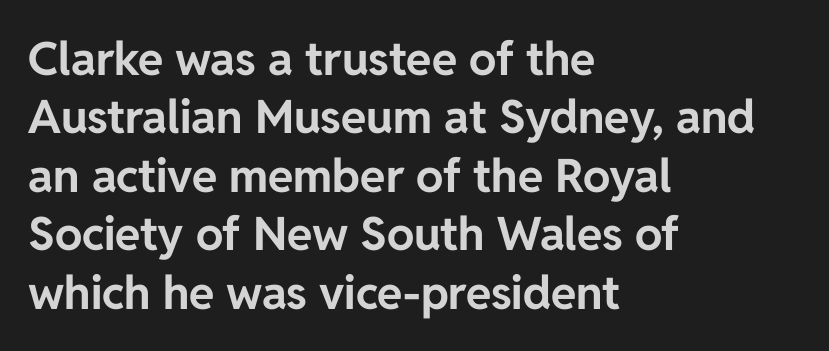
Q: Is the text bold? A: Yes.
Q: Is the text italic (slanted)? A: No, it is upright.
Q: Is the typeface a serif or a sans-serif typeface? A: Sans-serif.
Q: Is the text underlined? A: No.
Q: How is the paragraph aligned? A: Left-aligned.
Q: Is the spacing between letters normal or unusually wide? A: Normal.
Q: Is the spacing between lines tight, normal or loose? A: Normal.
Q: Width (condensed, normal, or wide)? A: Normal.
Q: Stroke contrast? A: Low.
Q: x-height? A: Medium.
Q: Monospaced? A: No.
